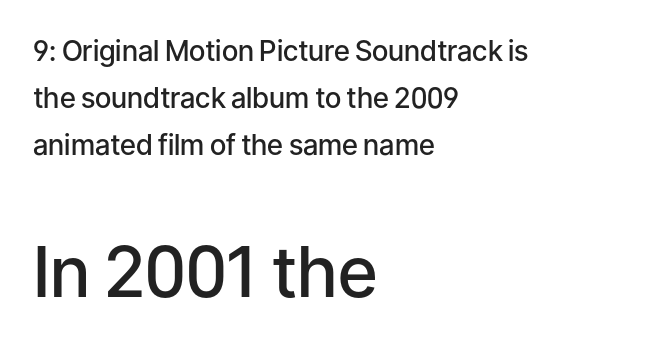
These words are printed semibold, heavier than regular yet not bold. The passage is arranged the way most books set body copy — flush left. Do the characters align in a grid? No, the font is proportional. Ordinary non-slanted type is in use. Font category for this specimen: sans-serif. Notice how descenders clear the ascenders below comfortably — that's standard leading.
